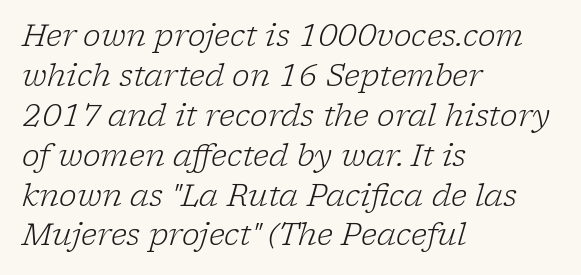
Q: Is the text bold? A: No.
Q: Is the text italic (slanted)? A: Yes, it leans right by about 17 degrees.
Q: Is the typeface a serif or a sans-serif typeface? A: Serif.
Q: Is the text underlined? A: No.
Q: How is the paragraph aligned? A: Left-aligned.
Q: Is the spacing between letters normal or unusually wide? A: Normal.
Q: Is the spacing between lines tight, normal or loose? A: Normal.
Q: Width (condensed, normal, or wide)? A: Normal.
Q: Stroke contrast? A: Low.
Q: x-height? A: Medium.
Q: Monospaced? A: No.
